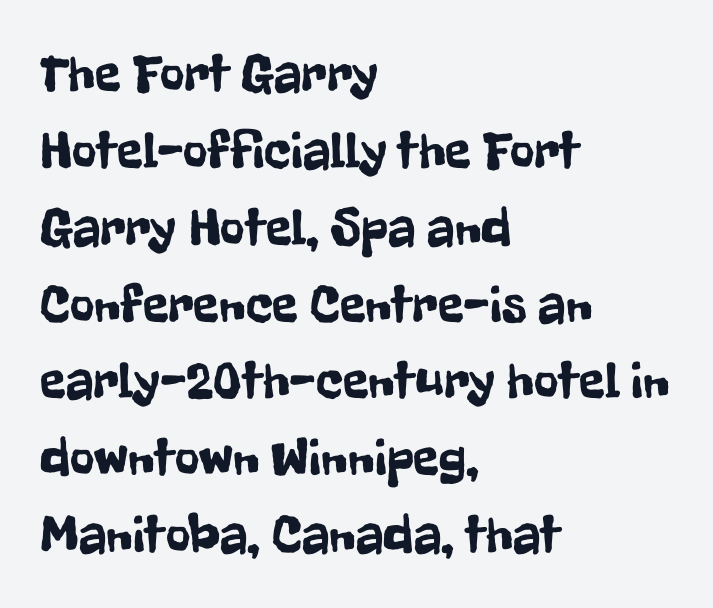
Q: Is the text italic (slanted)? A: No, it is upright.
Q: Is the typeface a serif or a sans-serif typeface? A: Sans-serif.
Q: Is the text underlined? A: No.
Q: How is the paragraph aligned? A: Left-aligned.
Q: Is the spacing between letters normal or unusually wide? A: Normal.
Q: Is the spacing between lines tight, normal or loose? A: Normal.
Q: Width (condensed, normal, or wide)? A: Condensed.
Q: Stroke contrast? A: Low.
Q: x-height? A: Medium.
Q: Monospaced? A: No.
